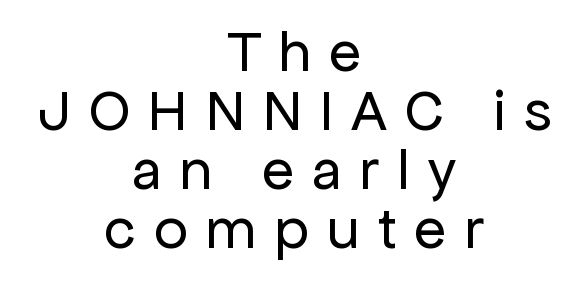
The image shows 59 px regular-weight sans-serif type, upright; set centered, tight line spacing (1.0x), unusually wide letter spacing (+0.31 em), not underlined; low stroke contrast and a medium x-height.
